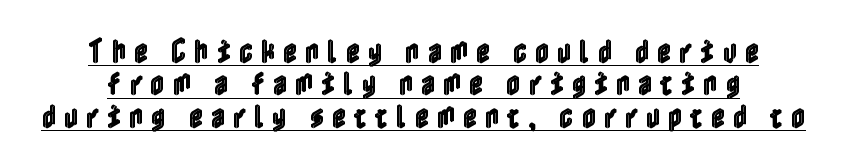
Q: Is the text italic (slanted)? A: No, it is upright.
Q: Is the text underlined? A: Yes.
Q: How is the paragraph aligned? A: Centered.
Q: Is the spacing between letters normal or unusually wide? A: Unusually wide.
